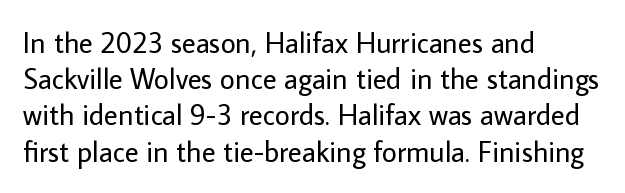
The image shows 29 px regular-weight sans-serif type, upright; set left-aligned, normal line spacing (1.25x), normal letter spacing, not underlined; low stroke contrast and a medium x-height.
